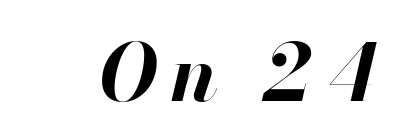
The image shows 78 px bold type, italic (leaning right); set not underlined; high stroke contrast and a small x-height.
